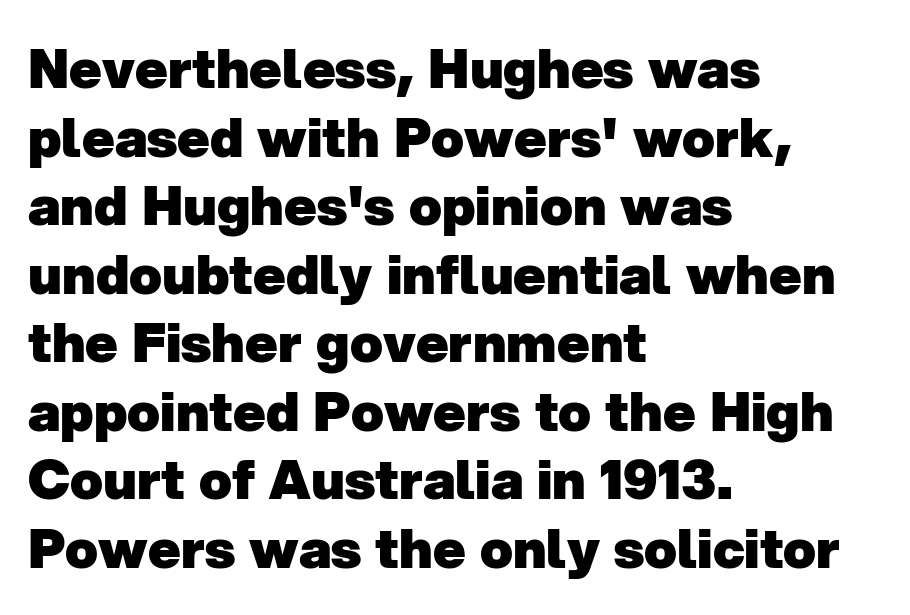
The image shows 54 px heavy sans-serif type; set left-aligned, normal line spacing (1.27x), normal letter spacing, not underlined; low stroke contrast and a medium x-height.
